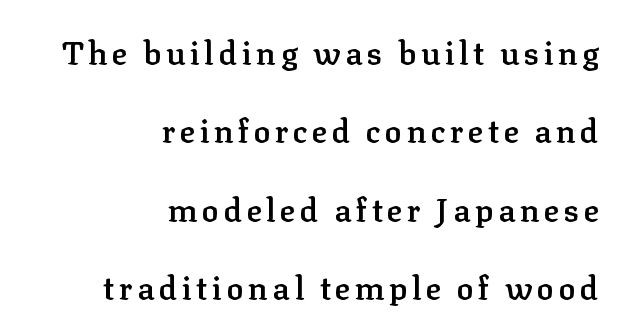
The image shows 32 px semibold serif type, upright; set right-aligned, loose line spacing (2.45x), not underlined; low stroke contrast and a medium x-height.
